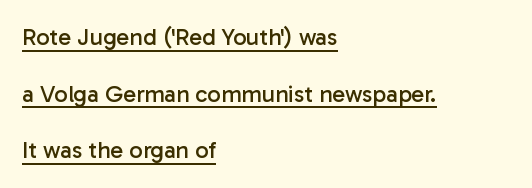
Q: Is the text bold? A: No.
Q: Is the text italic (slanted)? A: No, it is upright.
Q: Is the text underlined? A: Yes.
Q: How is the paragraph aligned? A: Left-aligned.
Q: Is the spacing between letters normal or unusually wide? A: Normal.
Q: Is the spacing between lines tight, normal or loose? A: Loose.
